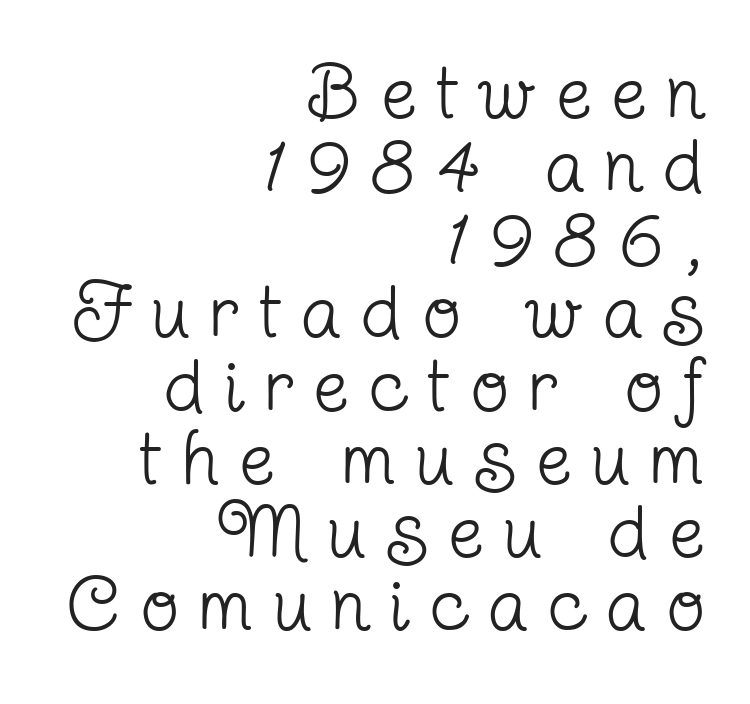
{"serif": "yes", "italic": "no", "bold": "no", "weight": "regular", "width": "condensed", "stroke_contrast": "low", "x_height": "medium", "monospaced": "no", "underline": "no", "align": "right", "line_spacing": "tight", "line_spacing_ratio": 0.95, "letter_spacing": "wide", "letter_spacing_em": 0.28, "glyph_px": 77}
